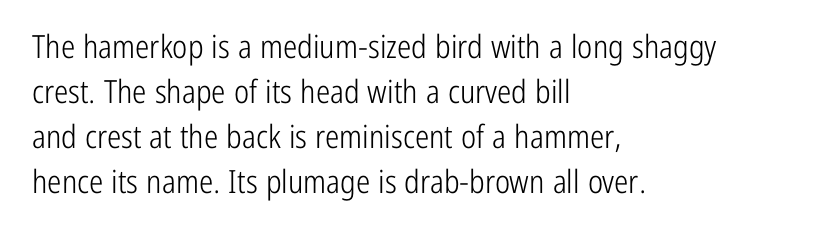
Q: Is the text bold? A: No.
Q: Is the text italic (slanted)? A: No, it is upright.
Q: Is the typeface a serif or a sans-serif typeface? A: Sans-serif.
Q: Is the text underlined? A: No.
Q: How is the paragraph aligned? A: Left-aligned.
Q: Is the spacing between letters normal or unusually wide? A: Normal.
Q: Is the spacing between lines tight, normal or loose? A: Normal.
Q: Width (condensed, normal, or wide)? A: Condensed.
Q: Stroke contrast? A: Low.
Q: x-height? A: Medium.
Q: Monospaced? A: No.
